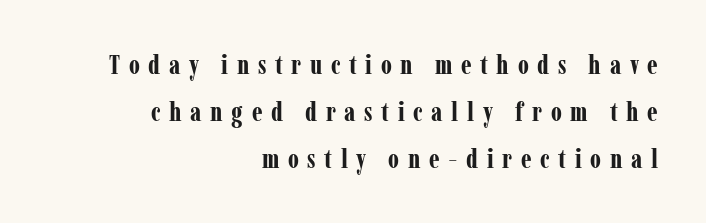
Italic? Not at all — the glyphs are vertical. Heavy, bold letterforms. Horizontally, the lines are justified to the trailing edge only. Lines of text with bare space underneath.
